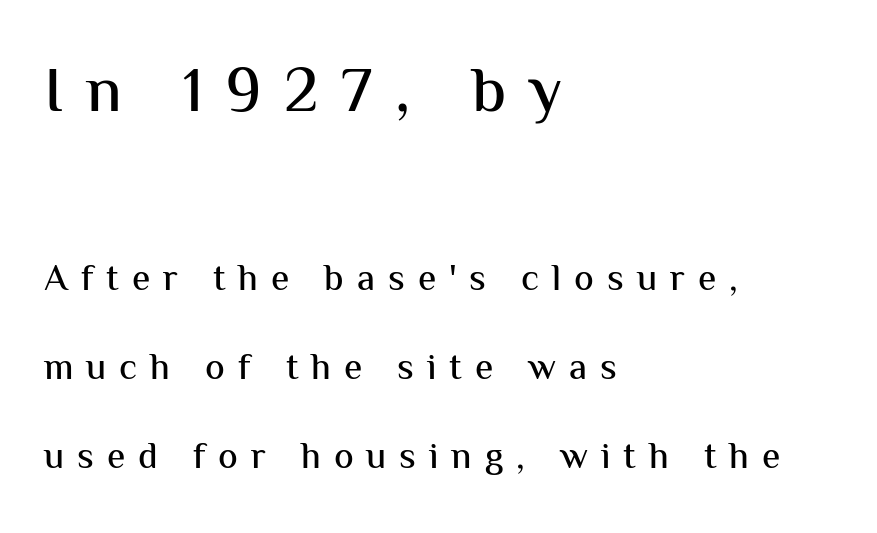
Q: Is the text italic (slanted)? A: No, it is upright.
Q: Is the typeface a serif or a sans-serif typeface? A: Sans-serif.
Q: Is the text underlined? A: No.
Q: How is the paragraph aligned? A: Left-aligned.
Q: Is the spacing between letters normal or unusually wide? A: Unusually wide.
Q: Is the spacing between lines tight, normal or loose? A: Loose.
Q: Which block of text is set in a larger size, the first (top) or the second (bottom)? A: The first (top) one.
Q: Width (condensed, normal, or wide)? A: Normal.
Q: Stroke contrast? A: Medium.
Q: x-height? A: Medium.
Q: Monospaced? A: No.
